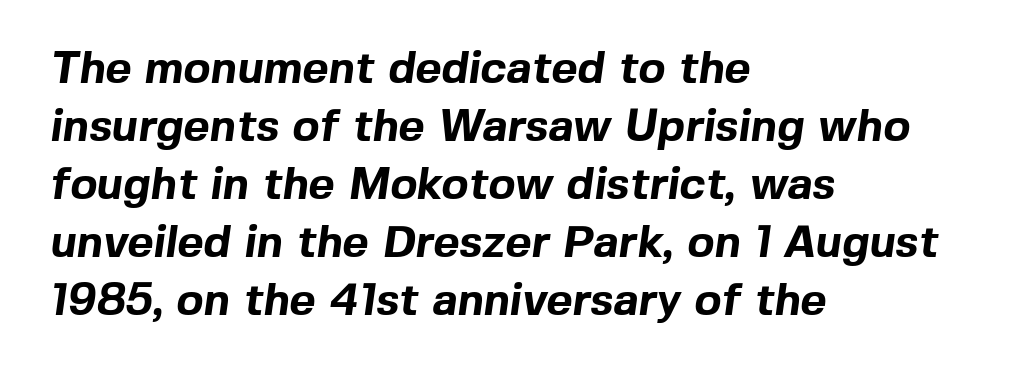
The image shows 45 px bold sans-serif type; set left-aligned, normal line spacing (1.29x), normal letter spacing, not underlined; a medium x-height.
